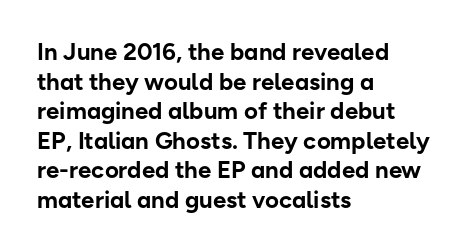
{"italic": "no", "bold": "yes", "underline": "no", "align": "left", "line_spacing_ratio": 1.23, "letter_spacing": "normal", "letter_spacing_em": 0.0, "glyph_px": 24}
